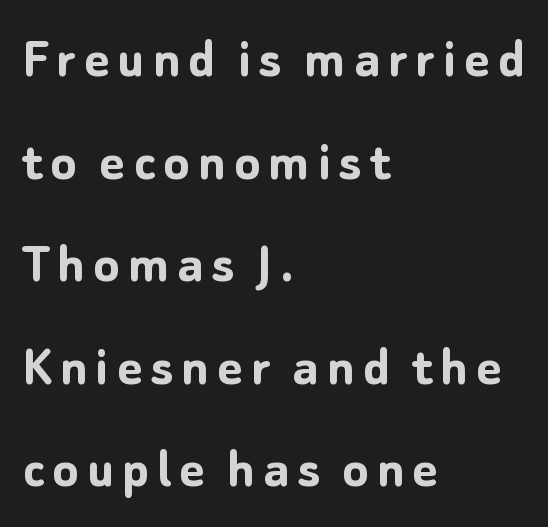
{"serif": "no", "italic": "no", "bold": "yes", "weight": "semibold", "width": "normal", "stroke_contrast": "low", "x_height": "medium", "monospaced": "no", "underline": "no", "align": "left", "line_spacing_ratio": 1.71, "glyph_px": 60}
